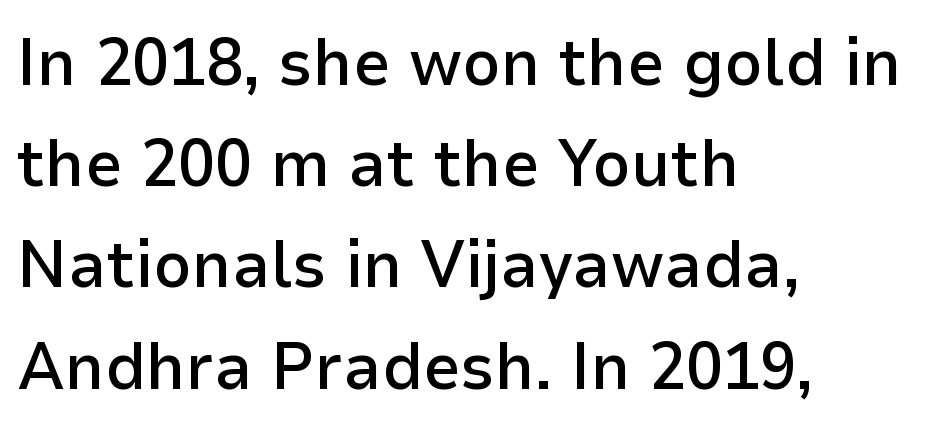
{"serif": "no", "italic": "no", "bold": "semi", "weight": "semibold", "width": "normal", "stroke_contrast": "low", "x_height": "medium", "monospaced": "no", "underline": "no", "align": "left", "line_spacing": "normal", "line_spacing_ratio": 1.51, "letter_spacing": "normal", "letter_spacing_em": 0.0, "glyph_px": 67}
